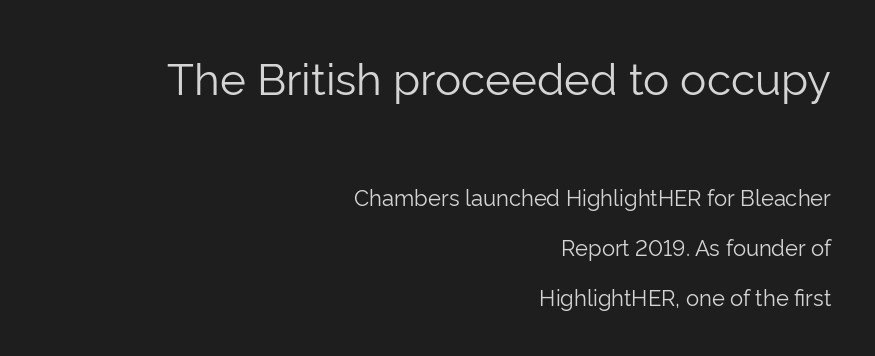
There is no visible air inserted between adjacent glyphs. Serif or sans? Sans — the stroke terminals are bare. Vertical spacing — loose. Do the letters lean? They stand straight.
